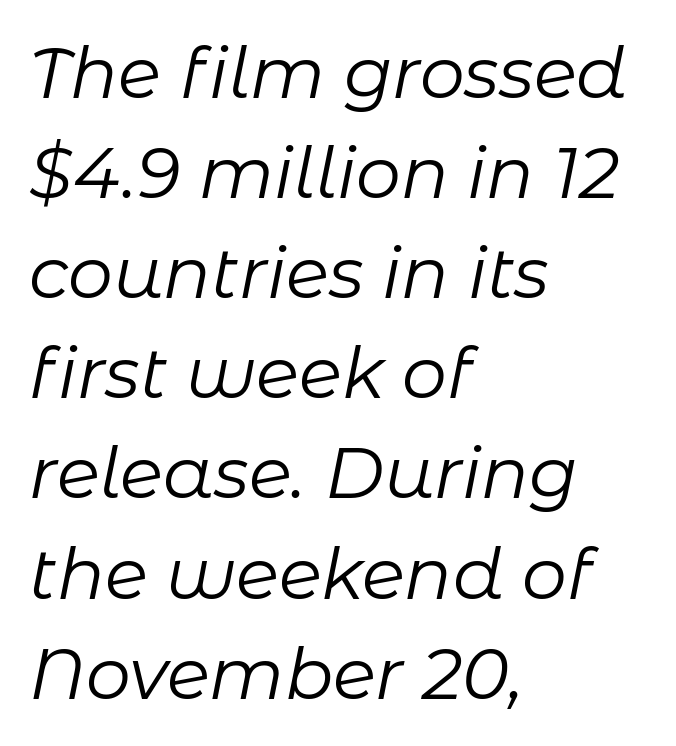
A typesetter would call this proportional, since set widths differ per character. No chunkiness to these letters — they're not bold. The typography opts for an oblique posture over an upright one. The line-height multiplier appears to be the usual default. Look at the tracking — it's just the regular setting, nothing added.
